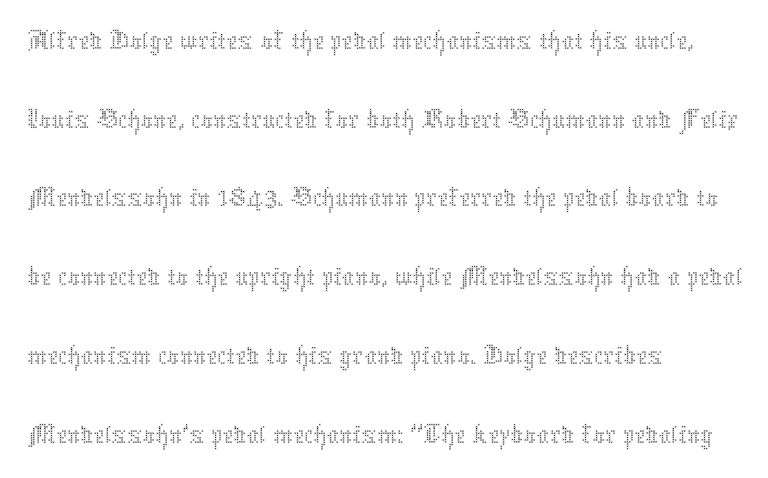
{"italic": "no", "bold": "no", "weight": "thin", "width": "normal", "stroke_contrast": "medium", "x_height": "medium", "monospaced": "no", "underline": "no", "align": "left", "line_spacing": "normal", "line_spacing_ratio": 1.27, "letter_spacing": "normal", "letter_spacing_em": 0.0, "glyph_px": 62}
